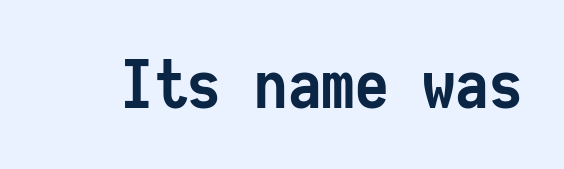
{"serif": "no", "italic": "no", "bold": "yes", "weight": "semibold", "width": "condensed", "stroke_contrast": "low", "x_height": "medium", "monospaced": "yes", "underline": "no", "letter_spacing": "normal", "letter_spacing_em": 0.0, "glyph_px": 67}
